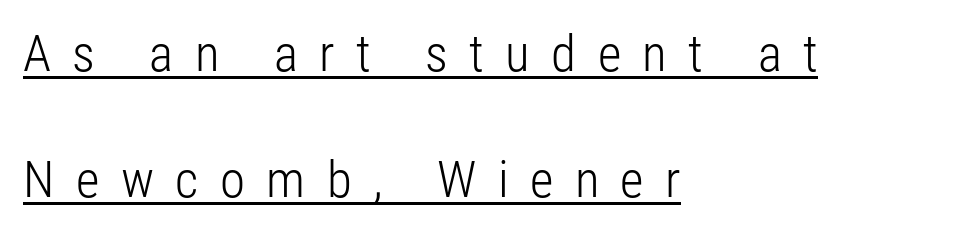
Glyph-to-glyph distance is far greater than everyday printed text. Notice the wide empty band between every row — that's loose leading. A student would call this left alignment; a typographer would say flush left, rag right. This sample uses a sans-serif face. Underline: present.
